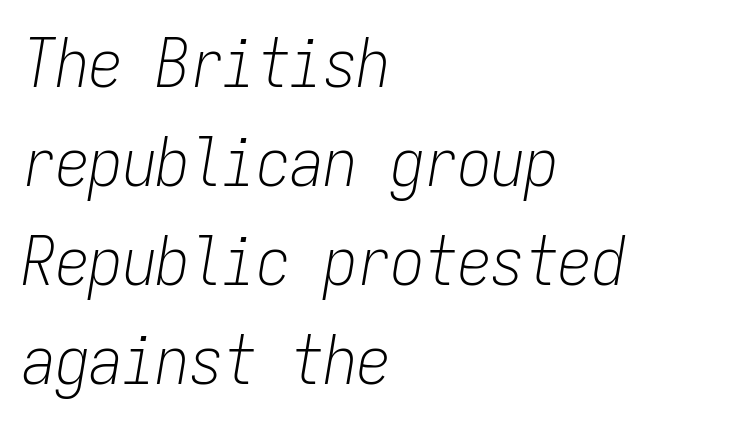
Q: Is the text bold? A: No.
Q: Is the text italic (slanted)? A: Yes, it leans right by about 9 degrees.
Q: Is the text underlined? A: No.
Q: How is the paragraph aligned? A: Left-aligned.
Q: Is the spacing between letters normal or unusually wide? A: Normal.
Q: Is the spacing between lines tight, normal or loose? A: Normal.
Q: Width (condensed, normal, or wide)? A: Condensed.
Q: Stroke contrast? A: Low.
Q: x-height? A: Medium.
Q: Monospaced? A: Yes.
